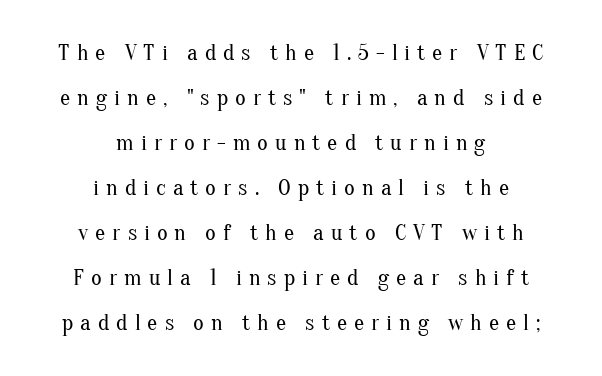
{"italic": "no", "bold": "no", "underline": "no", "align": "center", "line_spacing": "loose", "line_spacing_ratio": 1.96, "letter_spacing": "wide", "letter_spacing_em": 0.3, "glyph_px": 23}
